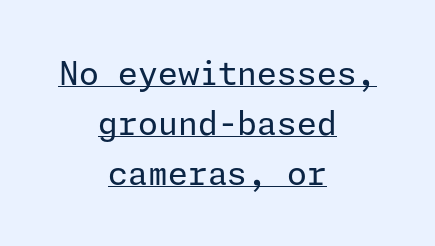
The paragraph has two soft edges and a firm central axis. Default kerning and tracking; the words read as compact shapes. You can tell it's not italic because the verticals are truly vertical. Typographically, this falls in the sans-serif category.
